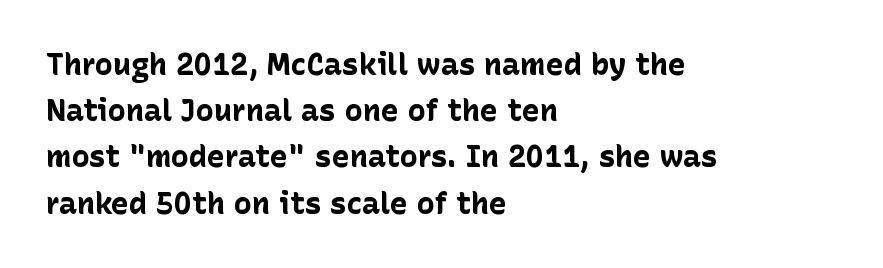
In terms of letterform style, serifs are entirely absent. Only glyphs here, with clear space below each row. Summary of weight: heavy, a full bold. The lettering stays uniformly vertical, giving the passage a roman look. Spacing verdict: proportional, widths tailored to each character.
